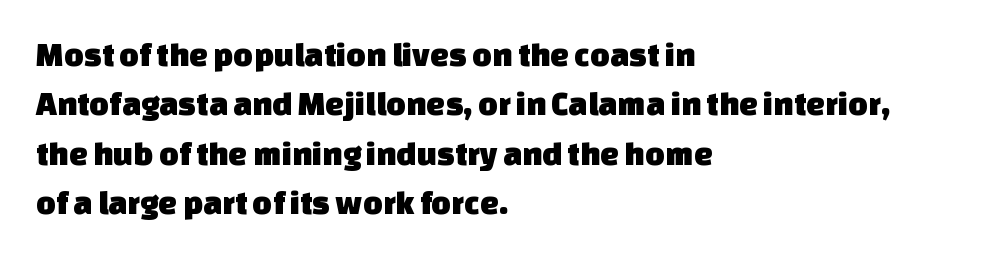
Q: Is the typeface a serif or a sans-serif typeface? A: Sans-serif.
Q: Is the text underlined? A: No.
Q: How is the paragraph aligned? A: Left-aligned.
Q: Is the spacing between letters normal or unusually wide? A: Normal.
Q: Is the spacing between lines tight, normal or loose? A: Normal.
Q: Width (condensed, normal, or wide)? A: Normal.
Q: Stroke contrast? A: Low.
Q: x-height? A: Large.
Q: Monospaced? A: No.
